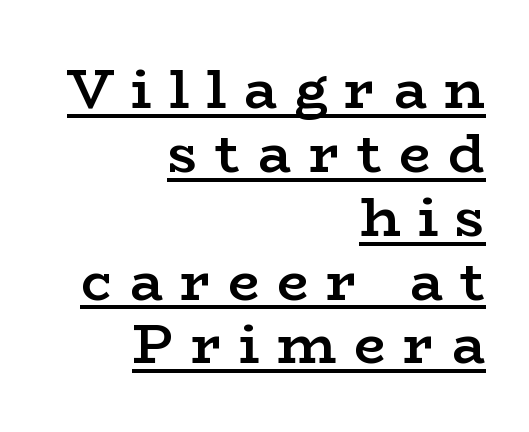
The image shows 56 px semibold, wide serif type, upright; set right-aligned, tight line spacing (1.14x), unusually wide letter spacing (+0.31 em), underlined; low stroke contrast and a medium x-height.
